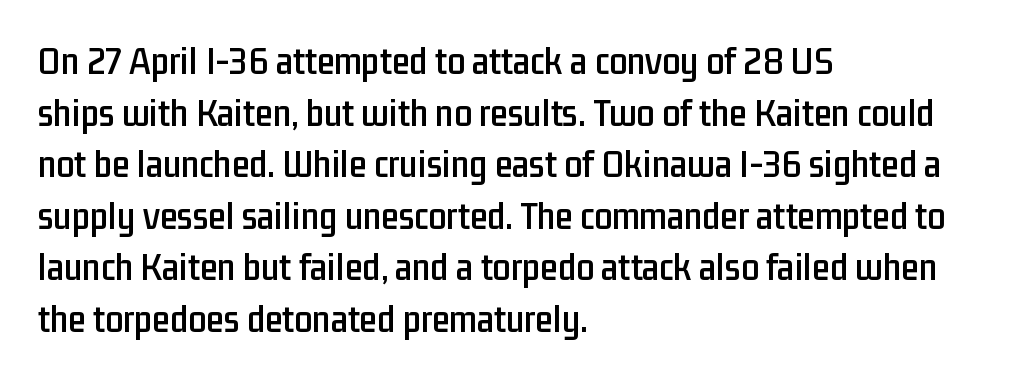
The line texture is even and compact thanks to regular tracking. The passage shown is typed in a proportional face where columns would drift. The typesetter chose a ragged-right arrangement here. Italic? Not at all — the glyphs are vertical. Regular leading. Is this a sans? Yes — the strokes have no serifs.
